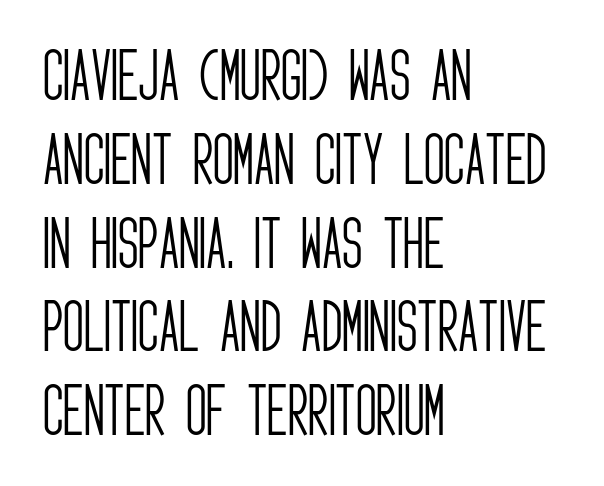
Q: Is the text bold? A: No.
Q: Is the text italic (slanted)? A: No, it is upright.
Q: Is the typeface a serif or a sans-serif typeface? A: Sans-serif.
Q: Is the text underlined? A: No.
Q: How is the paragraph aligned? A: Left-aligned.
Q: Is the spacing between letters normal or unusually wide? A: Normal.
Q: Is the spacing between lines tight, normal or loose? A: Normal.
Q: Width (condensed, normal, or wide)? A: Condensed.
Q: Stroke contrast? A: Low.
Q: x-height? A: Large.
Q: Monospaced? A: No.
